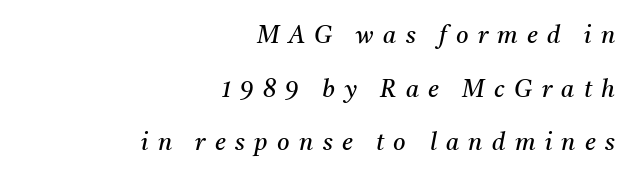
{"italic": "yes", "lean": "right", "slant_degrees": 11, "bold": "no", "underline": "no", "align": "right", "line_spacing": "loose", "line_spacing_ratio": 2.23, "letter_spacing": "wide", "letter_spacing_em": 0.39, "glyph_px": 24}
